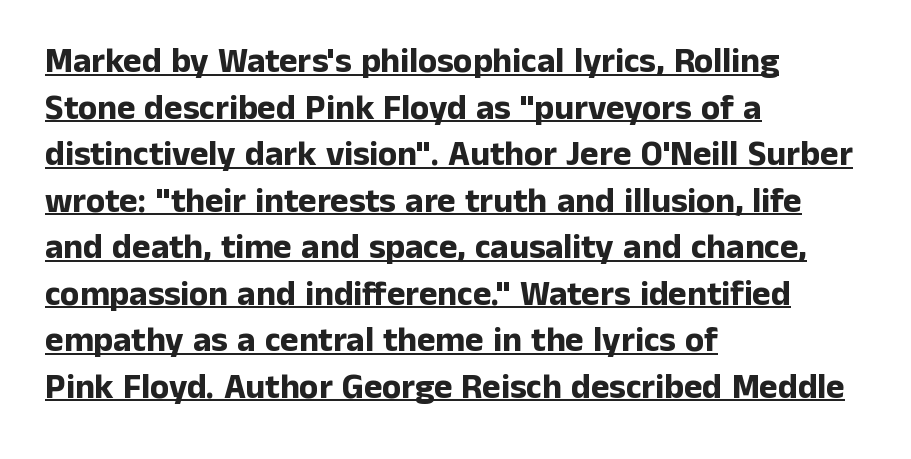
The compositor pushed each line to the left boundary. Each new line begins a customary step beneath the previous one. Pretty heavy lettering here — definitely bold. Is there an underline? Yes — a line sits under the letters. The rendering shows plain stroke endings on the letterforms — a sans-serif design. You could not count columns in this text — the font is proportionally spaced.
